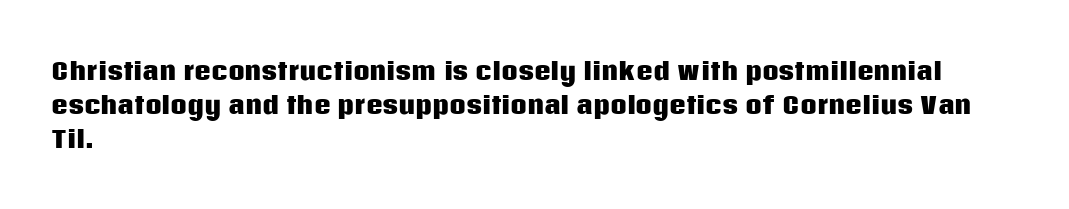
Bold? Absolutely — the strokes are thick and heavy. The setting favours the left margin, as ordinary paragraphs usually do. The font's upright variant was chosen for this text. A bare baseline throughout the passage. Vertical spacing — default.
